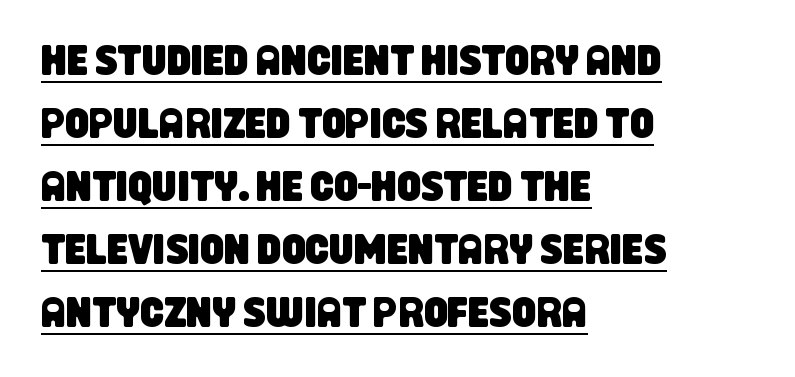
{"serif": "no", "width": "condensed", "stroke_contrast": "low", "x_height": "large", "monospaced": "no", "underline": "yes", "align": "left", "line_spacing": "normal", "line_spacing_ratio": 1.5, "letter_spacing": "normal", "letter_spacing_em": 0.0, "glyph_px": 42}
